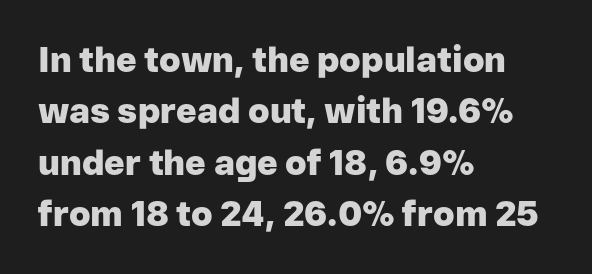
Q: Is the text bold? A: Yes.
Q: Is the text italic (slanted)? A: No, it is upright.
Q: Is the typeface a serif or a sans-serif typeface? A: Sans-serif.
Q: Is the text underlined? A: No.
Q: How is the paragraph aligned? A: Left-aligned.
Q: Is the spacing between letters normal or unusually wide? A: Normal.
Q: Is the spacing between lines tight, normal or loose? A: Normal.
Q: Width (condensed, normal, or wide)? A: Normal.
Q: Stroke contrast? A: Low.
Q: x-height? A: Medium.
Q: Monospaced? A: No.
